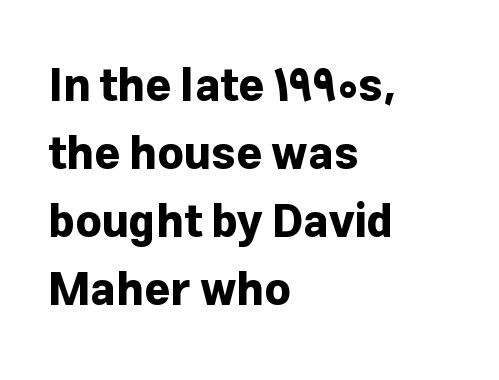
The image shows 45 px bold sans-serif type, upright; set left-aligned, normal line spacing (1.51x), normal letter spacing, not underlined; low stroke contrast and a medium x-height.
